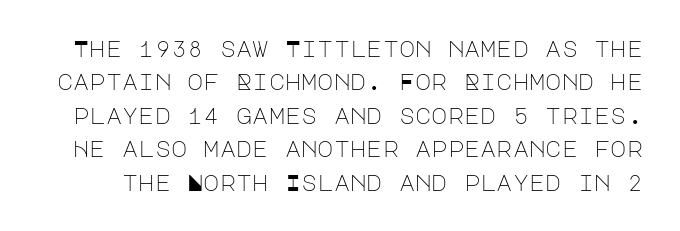
Q: Is the text bold? A: No.
Q: Is the text italic (slanted)? A: No, it is upright.
Q: Is the text underlined? A: No.
Q: Is the spacing between letters normal or unusually wide? A: Normal.
Q: Is the spacing between lines tight, normal or loose? A: Normal.
